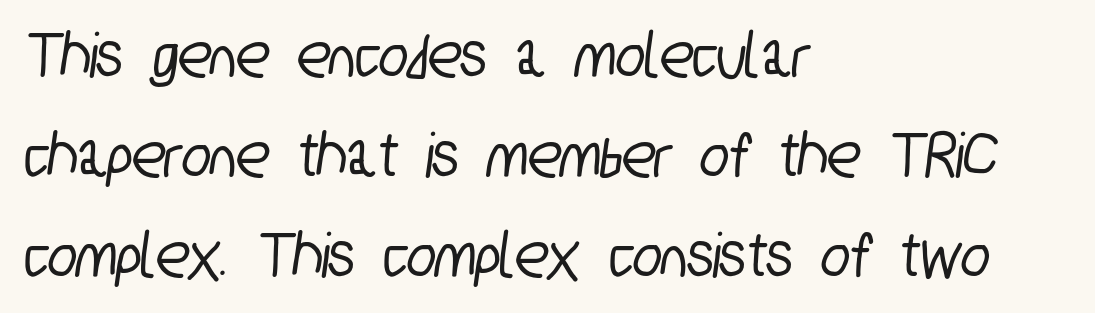
{"serif": "no", "width": "condensed", "stroke_contrast": "low", "x_height": "medium", "monospaced": "no", "underline": "no", "align": "left", "line_spacing": "normal", "line_spacing_ratio": 1.47, "letter_spacing": "normal", "letter_spacing_em": 0.0, "glyph_px": 68}
